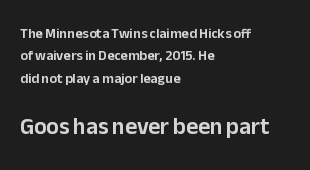
The image shows 23 px text type, upright; set left-aligned, normal line spacing (1.59x), normal letter spacing, not underlined; the second (bottom) block is 1.64x larger.
